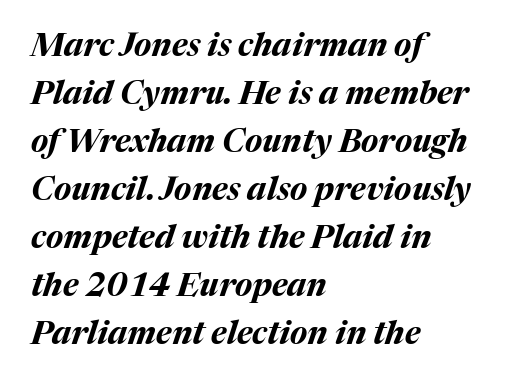
The image shows 32 px bold type, italic (leaning right); set left-aligned, normal line spacing (1.5x), normal letter spacing, not underlined; medium stroke contrast and a medium x-height.
